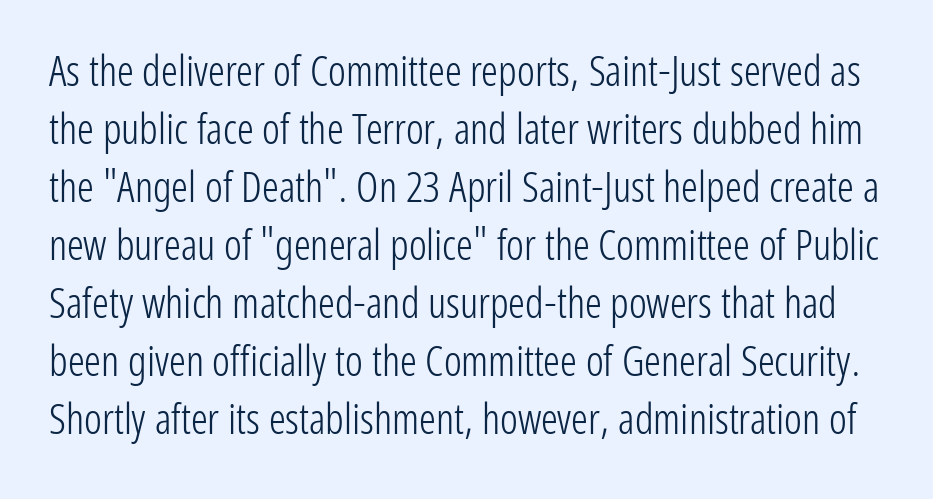
{"serif": "no", "italic": "no", "bold": "no", "weight": "light", "width": "condensed", "stroke_contrast": "low", "x_height": "medium", "monospaced": "no", "underline": "no", "line_spacing": "normal", "line_spacing_ratio": 1.38, "letter_spacing": "normal", "letter_spacing_em": 0.0, "glyph_px": 42}
